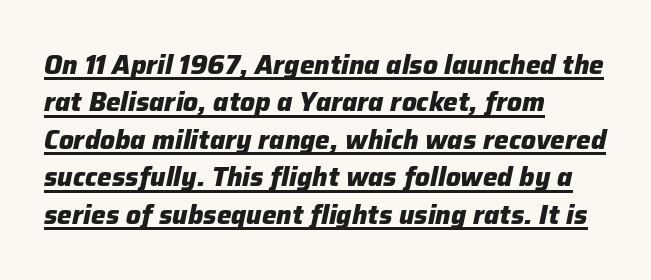
A rule runs beneath these lines of type. In terms of posture, this sample is oblique. The line texture is even and compact thanks to regular tracking. Each glyph is drawn with heavy, bold strokes.
